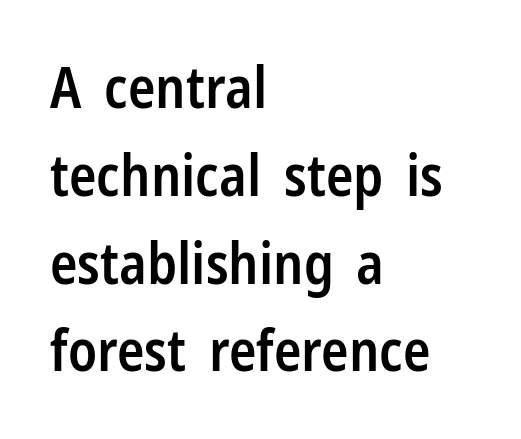
The image shows 57 px semibold, condensed sans-serif type, upright; set left-aligned, normal line spacing (1.54x), normal letter spacing, not underlined; low stroke contrast and a medium x-height.
